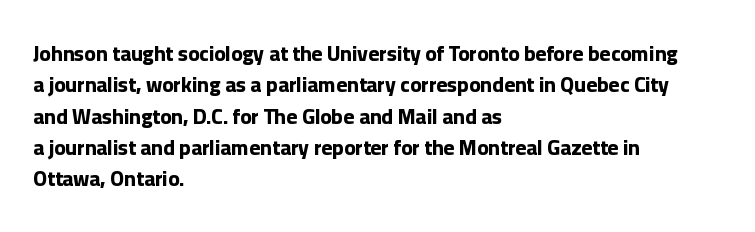
{"italic": "no", "bold": "yes", "underline": "no", "align": "left", "line_spacing": "normal", "line_spacing_ratio": 1.49, "letter_spacing": "normal", "letter_spacing_em": 0.0, "glyph_px": 21}
